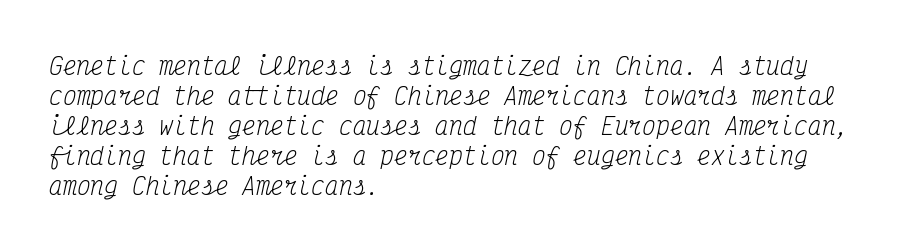
The image shows 23 px text type, italic (leaning right); set left-aligned, normal line spacing (1.3x), normal letter spacing, not underlined.
